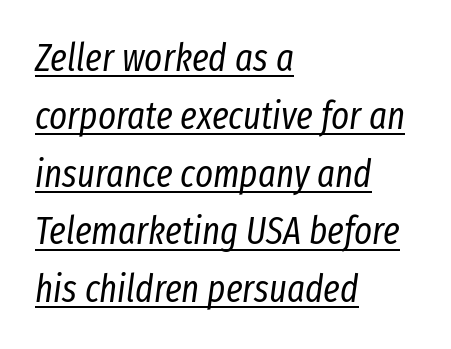
The image shows 38 px regular-weight, condensed type, italic (leaning right); set left-aligned, normal line spacing (1.52x), normal letter spacing, underlined; low stroke contrast and a medium x-height.
